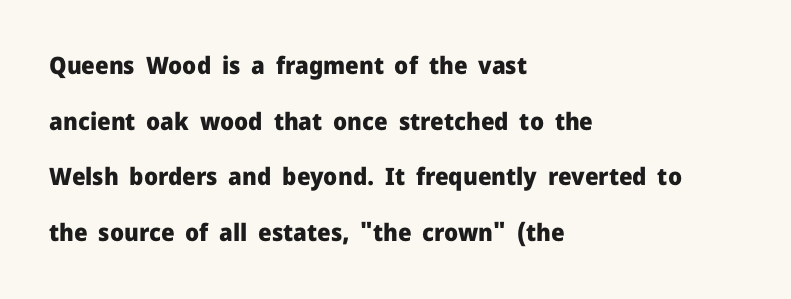
All the whitespace from short lines collects on the right. These lines keep a tight, regular rhythm from letter to letter. This block would shrink considerably if given ordinary leading; it's expanded now. Posture: vertical. In terms of weight, the rendering is a true, heavy bold.
